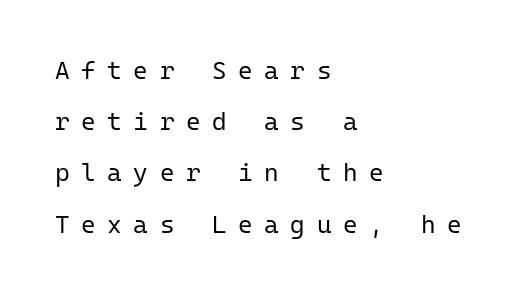
{"italic": "no", "bold": "no", "underline": "no", "align": "left", "line_spacing": "loose", "line_spacing_ratio": 2.05, "letter_spacing": "wide", "letter_spacing_em": 0.46, "glyph_px": 25}
